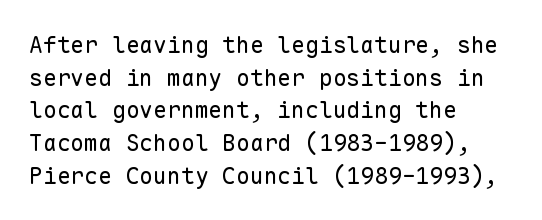
{"italic": "no", "bold": "no", "underline": "no", "align": "left", "line_spacing": "normal", "line_spacing_ratio": 1.42, "letter_spacing": "normal", "letter_spacing_em": 0.0, "glyph_px": 23}
